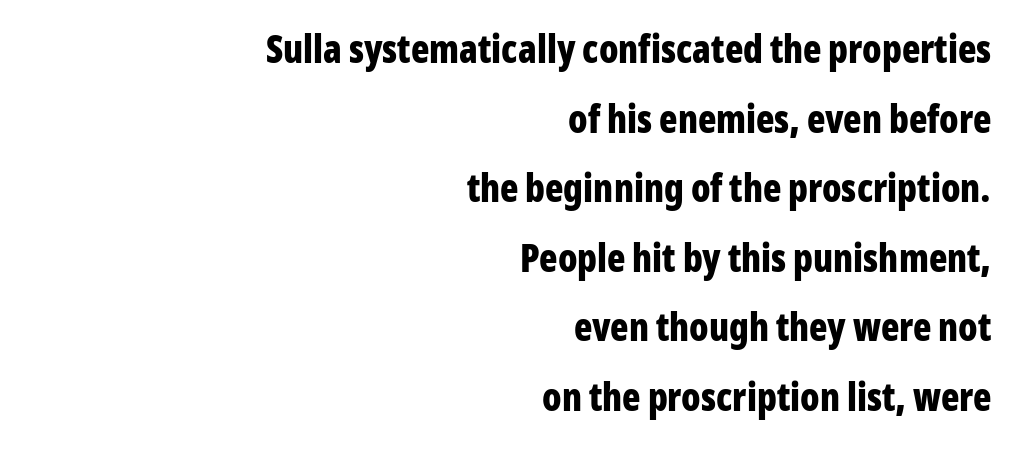
The image shows 38 px bold, condensed sans-serif type, upright; set right-aligned, line spacing 1.83x, normal letter spacing, not underlined; low stroke contrast and a medium x-height.
